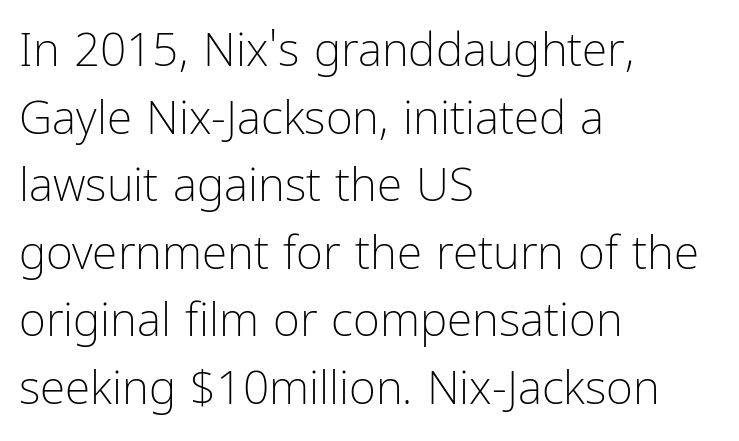
{"serif": "no", "italic": "no", "bold": "no", "weight": "light", "width": "condensed", "stroke_contrast": "low", "x_height": "medium", "monospaced": "no", "underline": "no", "align": "left", "line_spacing": "normal", "line_spacing_ratio": 1.47, "letter_spacing": "normal", "letter_spacing_em": 0.0, "glyph_px": 46}
